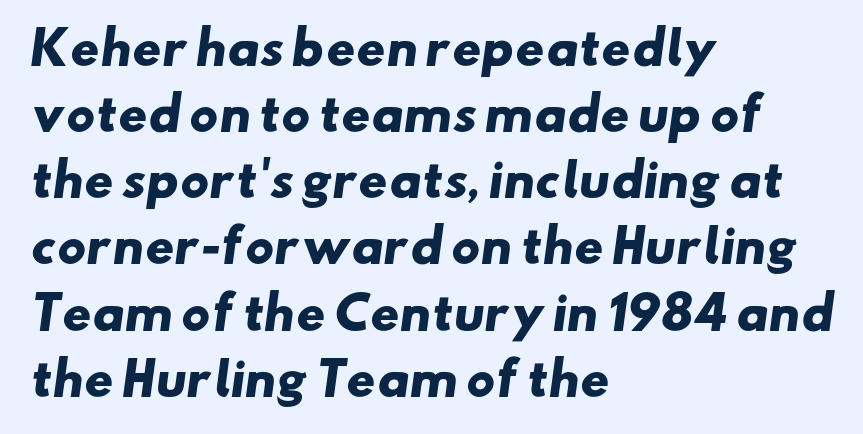
The image shows 45 px heavy, wide sans-serif type; set left-aligned, normal line spacing (1.47x), normal letter spacing, not underlined; low stroke contrast and a small x-height.
